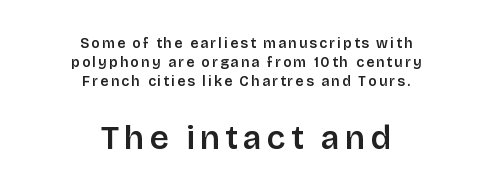
The area under the type is left untouched. Between these two stacked blocks, the lower one wins on size. Reading down the column, the eye jumps a familiar distance to each next line. The lines are quadded center.
